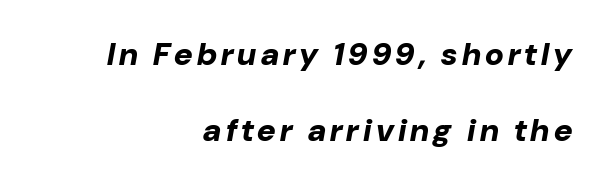
{"italic": "yes", "lean": "right", "slant_degrees": 10, "bold": "yes", "weight": "bold", "width": "normal", "stroke_contrast": "low", "x_height": "medium", "monospaced": "no", "underline": "no", "align": "right", "line_spacing": "loose", "line_spacing_ratio": 2.39, "glyph_px": 32}
